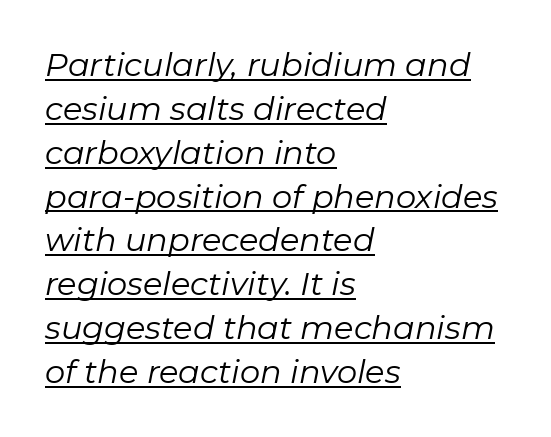
Underlining? Definitely there. Rows of type keep a routine distance in the vertical direction. There's an unmistakable incline to the writing here. Typeset ragged right — the left edge is the straight one.
